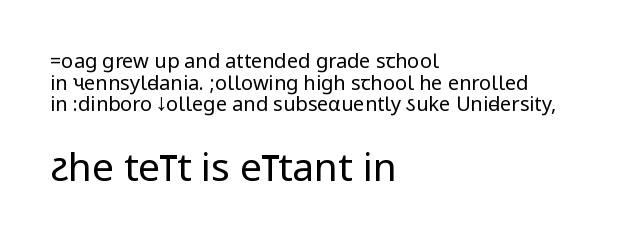
Q: Is the text bold? A: No.
Q: Is the text italic (slanted)? A: No, it is upright.
Q: Is the typeface a serif or a sans-serif typeface? A: Sans-serif.
Q: Is the text underlined? A: No.
Q: How is the paragraph aligned? A: Left-aligned.
Q: Is the spacing between letters normal or unusually wide? A: Normal.
Q: Is the spacing between lines tight, normal or loose? A: Tight.
Q: Which block of text is set in a larger size, the first (top) or the second (bottom)? A: The second (bottom) one.
Q: Width (condensed, normal, or wide)? A: Condensed.
Q: Stroke contrast? A: Low.
